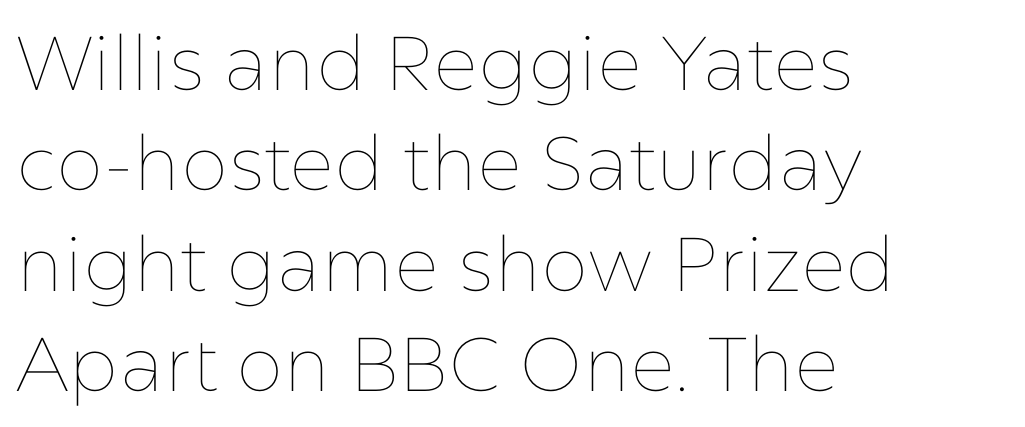
Q: Is the text bold? A: No.
Q: Is the text italic (slanted)? A: No, it is upright.
Q: Is the text underlined? A: No.
Q: How is the paragraph aligned? A: Left-aligned.
Q: Is the spacing between letters normal or unusually wide? A: Normal.
Q: Is the spacing between lines tight, normal or loose? A: Normal.
Q: Width (condensed, normal, or wide)? A: Normal.
Q: Stroke contrast? A: Low.
Q: x-height? A: Medium.
Q: Monospaced? A: No.
